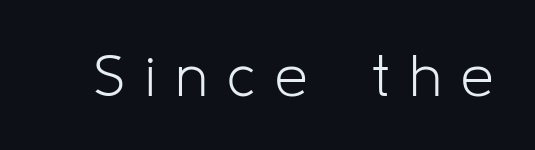
Weight: in the light-to-regular range. No word sits above an underline. Type style note: lacks serifs. Spacing verdict: proportional, widths tailored to each character. The letters stand upright; this is a roman face.
